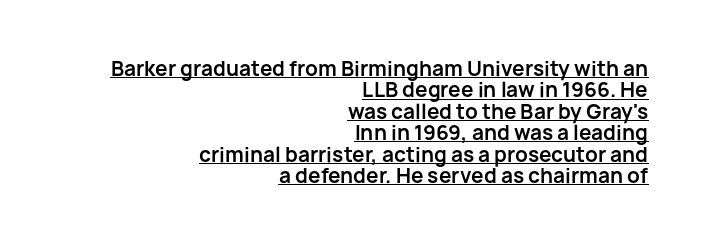
Q: Is the text bold? A: Yes.
Q: Is the text italic (slanted)? A: No, it is upright.
Q: Is the text underlined? A: Yes.
Q: How is the paragraph aligned? A: Right-aligned.
Q: Is the spacing between letters normal or unusually wide? A: Normal.
Q: Is the spacing between lines tight, normal or loose? A: Tight.
